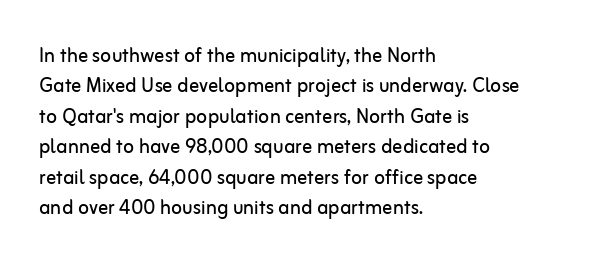
Q: Is the text bold? A: No.
Q: Is the text italic (slanted)? A: No, it is upright.
Q: Is the text underlined? A: No.
Q: How is the paragraph aligned? A: Left-aligned.
Q: Is the spacing between letters normal or unusually wide? A: Normal.
